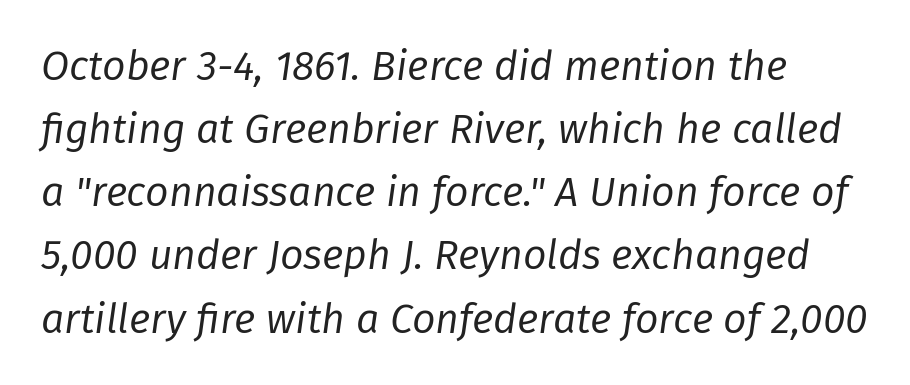
The image shows 41 px regular-weight type, italic (leaning right); set normal line spacing (1.54x), normal letter spacing, not underlined; low stroke contrast and a medium x-height.
